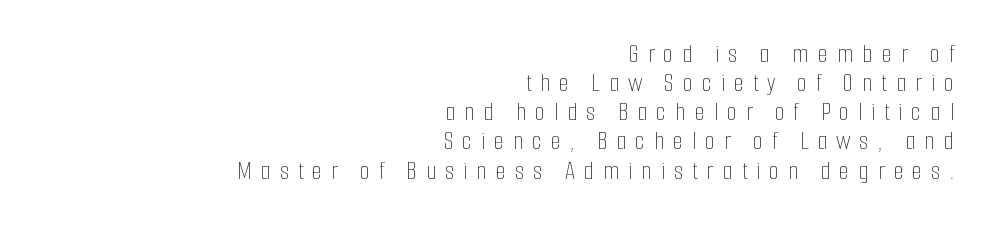
{"italic": "no", "bold": "no", "underline": "no", "align": "right", "line_spacing": "tight", "line_spacing_ratio": 1.08, "letter_spacing": "wide", "letter_spacing_em": 0.32, "glyph_px": 27}
